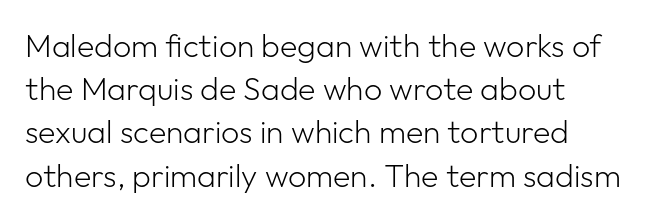
Q: Is the text bold? A: No.
Q: Is the text italic (slanted)? A: No, it is upright.
Q: Is the typeface a serif or a sans-serif typeface? A: Sans-serif.
Q: Is the text underlined? A: No.
Q: How is the paragraph aligned? A: Left-aligned.
Q: Is the spacing between letters normal or unusually wide? A: Normal.
Q: Is the spacing between lines tight, normal or loose? A: Normal.
Q: Width (condensed, normal, or wide)? A: Normal.
Q: Stroke contrast? A: Low.
Q: x-height? A: Medium.
Q: Monospaced? A: No.
